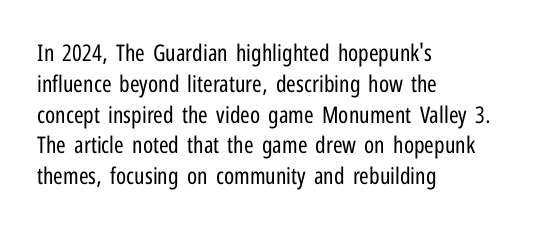
{"italic": "no", "bold": "no", "underline": "no", "align": "left", "line_spacing": "normal", "line_spacing_ratio": 1.34, "letter_spacing": "normal", "letter_spacing_em": 0.0, "glyph_px": 23}
